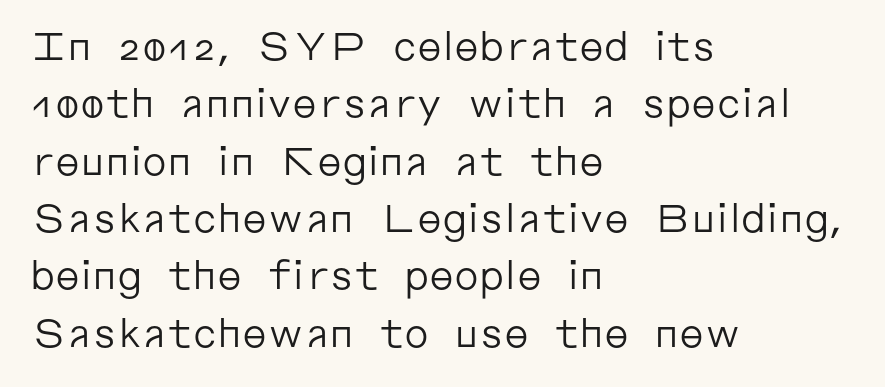
The image shows 39 px regular-weight sans-serif type, upright; set left-aligned, normal line spacing (1.47x), normal letter spacing, not underlined; low stroke contrast and a medium x-height.
